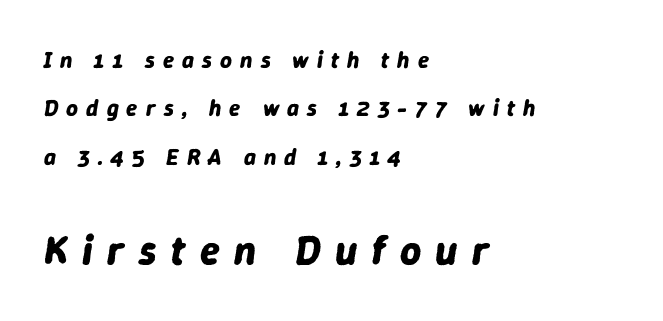
Rule under the text: the space is simply empty. This sample has the flowing, uneven cadence of proportional lettering. The letters in the lower block stand taller than those in the block above. These lines carry a lot of weight — the face is fully bold.
